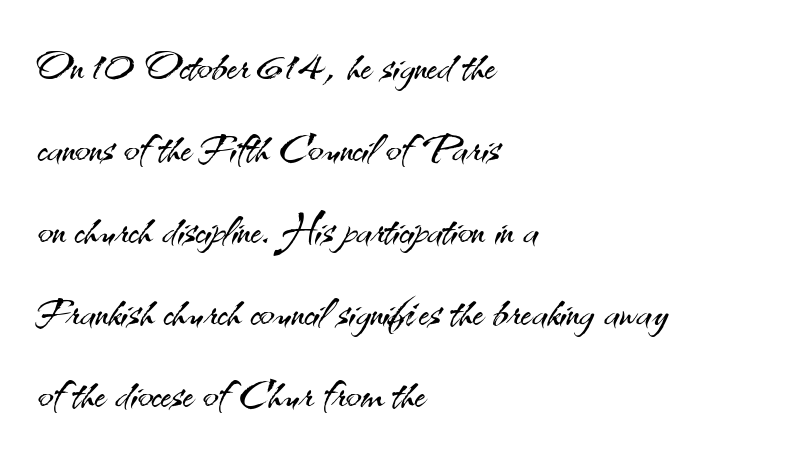
Successive baselines arrive at the customary interval. Short note: letters normally spaced. Each letter's strokes conclude bluntly, with no projecting serifs.
